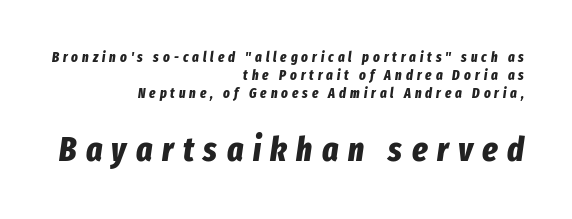
The image shows 34 px bold, condensed type, italic (leaning right); set right-aligned, normal line spacing (1.28x), unusually wide letter spacing (+0.28 em), not underlined; the second (bottom) block is 2.43x larger; low stroke contrast and a medium x-height.
